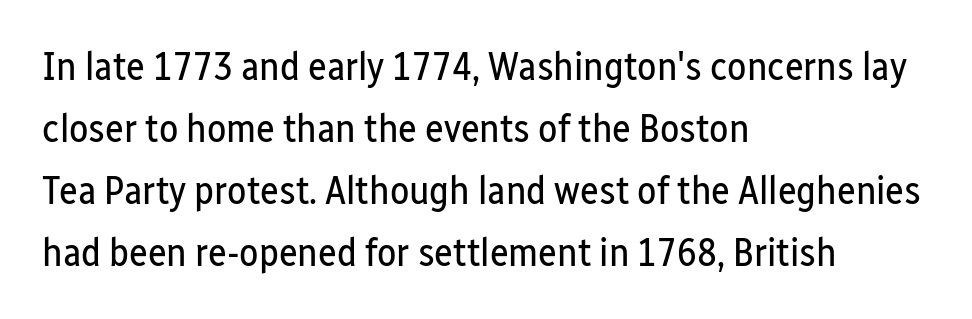
The strip under each line holds only bare page. How are the letters spaced? Ordinarily, with no added tracking. Posture: straight, roman, zero tilt. Spacing verdict: proportional, widths tailored to each character. Regular leading. The paragraph shown leans on its left margin.
